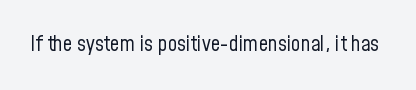
The image shows 21 px text type, upright; set normal letter spacing, not underlined.
